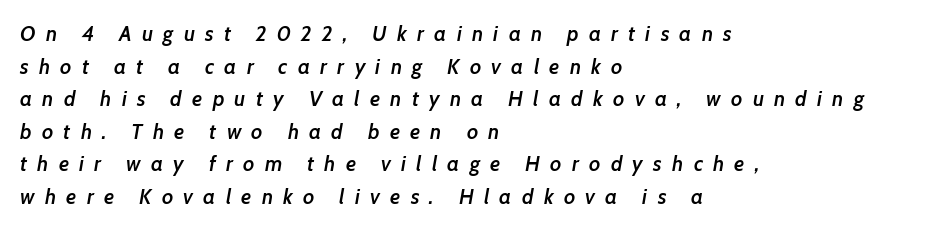
Where is the straight margin? On the left. Just letters on the line, the space beneath them empty. Inter-character spacing is expanded well beyond the font's built-in metrics. Successive baselines arrive at the customary interval.
